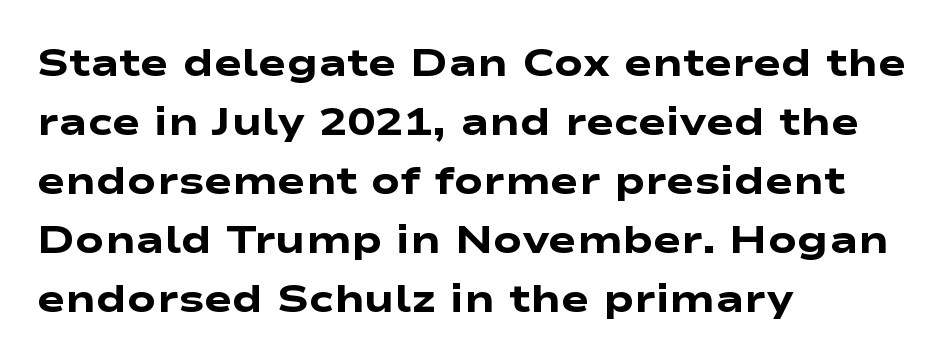
{"serif": "no", "bold": "yes", "weight": "heavy", "width": "wide", "stroke_contrast": "low", "x_height": "medium", "monospaced": "no", "underline": "no", "align": "left", "line_spacing": "normal", "line_spacing_ratio": 1.55, "letter_spacing": "normal", "letter_spacing_em": 0.0, "glyph_px": 38}
